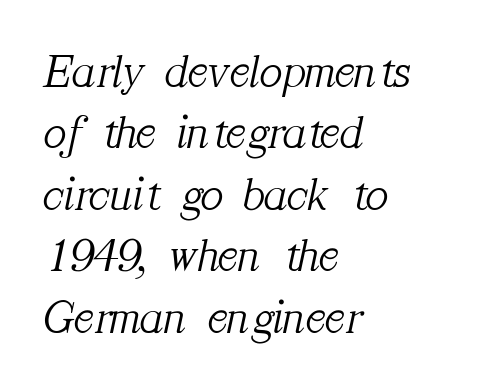
Q: Is the text bold? A: No.
Q: Is the text italic (slanted)? A: Yes, it leans right by about 12 degrees.
Q: Is the typeface a serif or a sans-serif typeface? A: Serif.
Q: Is the text underlined? A: No.
Q: How is the paragraph aligned? A: Left-aligned.
Q: Is the spacing between letters normal or unusually wide? A: Normal.
Q: Is the spacing between lines tight, normal or loose? A: Normal.
Q: Width (condensed, normal, or wide)? A: Normal.
Q: Stroke contrast? A: Medium.
Q: x-height? A: Medium.
Q: Monospaced? A: No.
